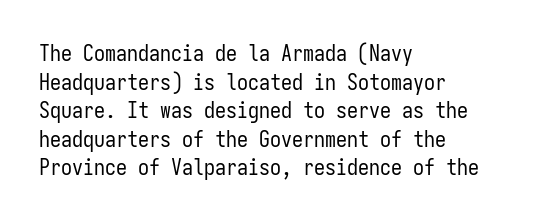
Check the space under the baseline: it is left empty. Characters follow at the spacing the type designer built in. These glyphs show unthickened strokes, regular width or finer. This is the regular roman posture of the typeface. A typesetter would call this leading conventional body-copy spacing. The compositor pushed each line to the left boundary.
